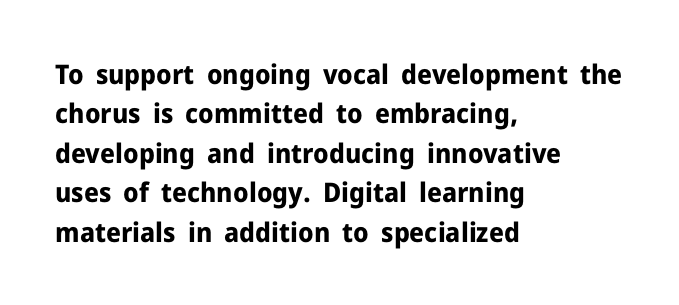
Q: Is the text bold? A: Yes.
Q: Is the text italic (slanted)? A: No, it is upright.
Q: Is the text underlined? A: No.
Q: How is the paragraph aligned? A: Left-aligned.
Q: Is the spacing between letters normal or unusually wide? A: Normal.
Q: Is the spacing between lines tight, normal or loose? A: Normal.
